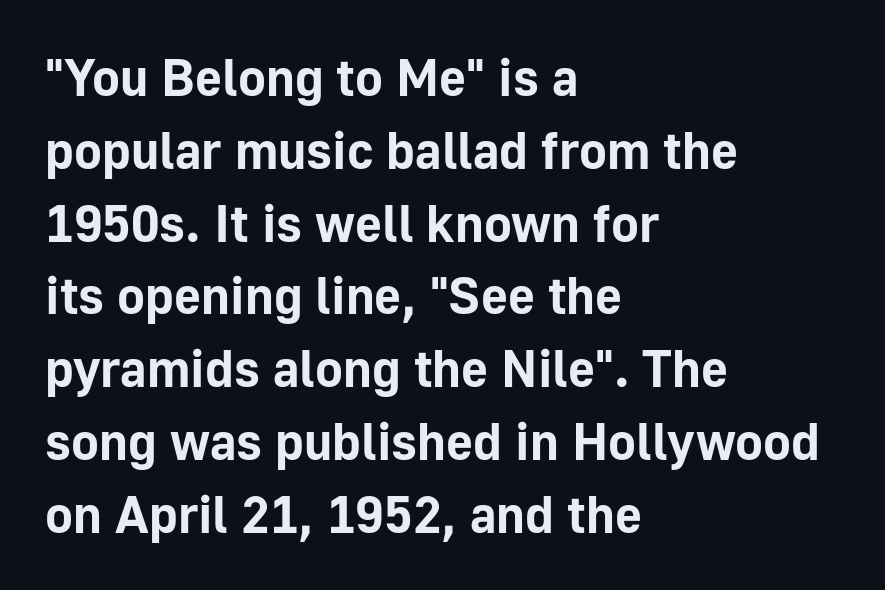
The image shows 52 px bold sans-serif type, upright; set left-aligned, normal line spacing (1.4x), normal letter spacing, not underlined; low stroke contrast and a medium x-height.
